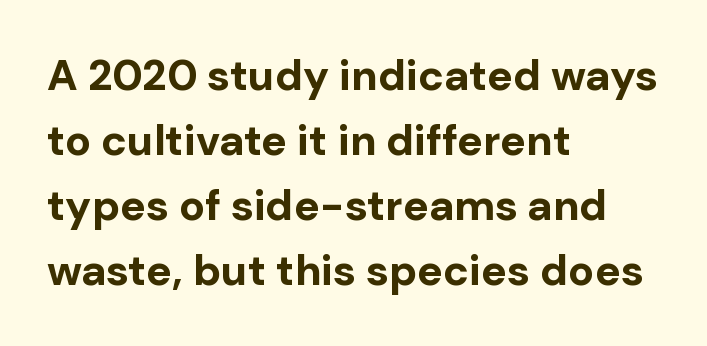
The image shows 43 px bold sans-serif type, upright; set left-aligned, normal line spacing (1.51x), normal letter spacing, not underlined; low stroke contrast and a medium x-height.
